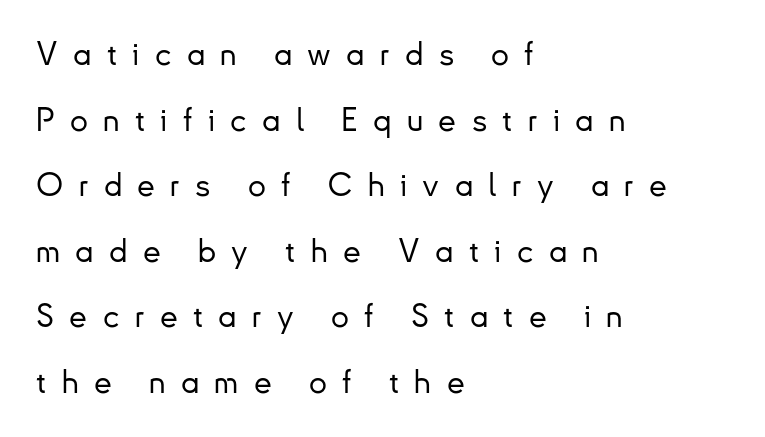
The image shows 32 px sans-serif type, upright; set left-aligned, loose line spacing (2.05x), unusually wide letter spacing (+0.48 em), not underlined; low stroke contrast and a small x-height.
